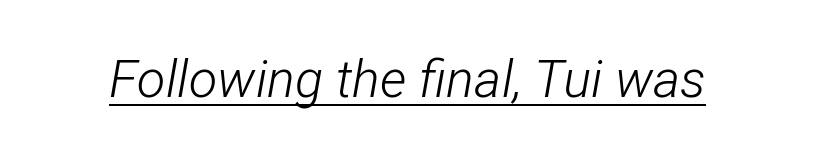
Nobody touched the tracking dial on this one. This rendering features underlined lettering. An italicized treatment has been applied to the whole sample. You could not count columns in this text — the font is proportionally spaced.
